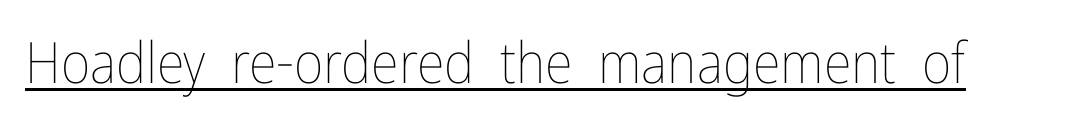
The image shows 57 px thin, condensed type, upright; set normal letter spacing, underlined; low stroke contrast and a medium x-height.
